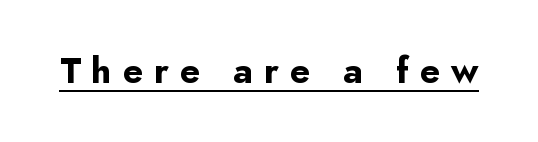
{"serif": "no", "italic": "no", "bold": "yes", "weight": "bold", "width": "normal", "stroke_contrast": "low", "x_height": "small", "monospaced": "no", "underline": "yes", "letter_spacing": "wide", "letter_spacing_em": 0.31, "glyph_px": 36}
